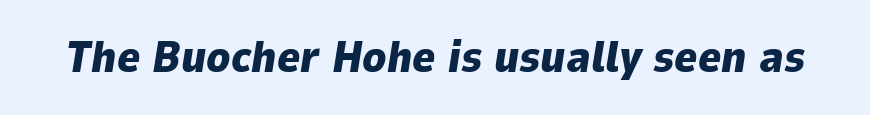
Set as a true bold cut, around the 700 mark. Proportional: the letters do not fall into vertical columns. Beneath every word, the page is bare. A typesetter would call this zero additional tracking.
